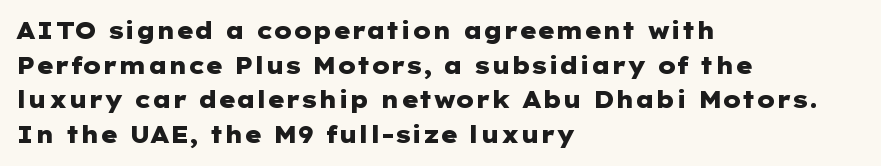
Every stem runs plumb, perpendicular to the baseline. The typesetting leans heavy: a genuine bold. Anything drawn beneath the words? Only blank space. The paragraph shown leans on its left margin. In terms of letterspacing, this is plain default setting. The space between consecutive lines is moderate.
